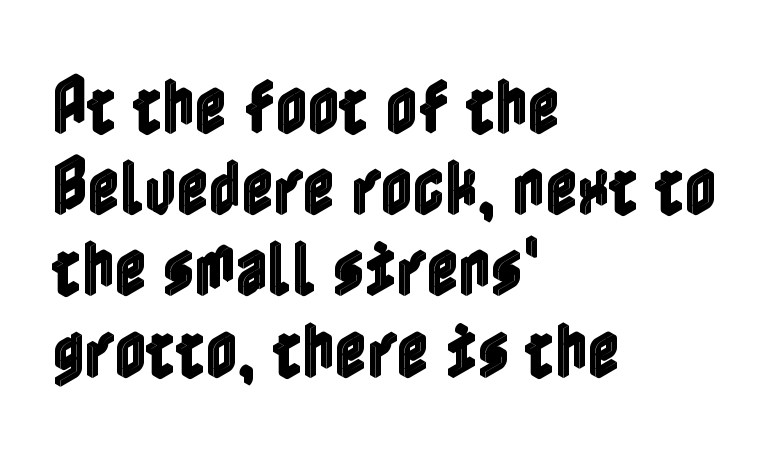
{"italic": "no", "width": "condensed", "x_height": "medium", "underline": "no", "align": "left", "line_spacing": "normal", "line_spacing_ratio": 1.31, "letter_spacing": "normal", "letter_spacing_em": 0.0, "glyph_px": 62}
